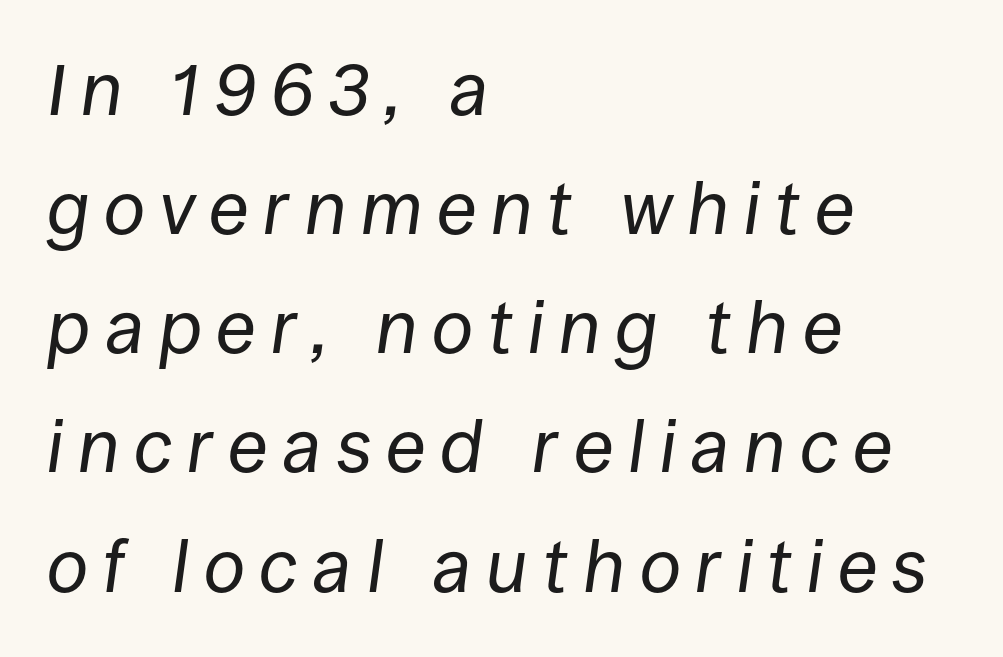
Is this a heavy cut? Hardly; it is regular or lighter. Horizontal bands of white between lines are of average thickness. Posture: slanted. A bare baseline throughout the passage. Spacing verdict: proportional, widths tailored to each character. Tracking here is generous; glyphs stand well apart from one another.
